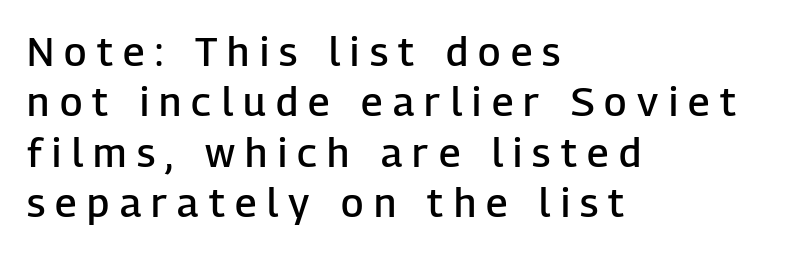
The image shows 40 px semibold sans-serif type, upright; set left-aligned, normal line spacing (1.26x), unusually wide letter spacing (+0.26 em), not underlined; low stroke contrast and a medium x-height.
